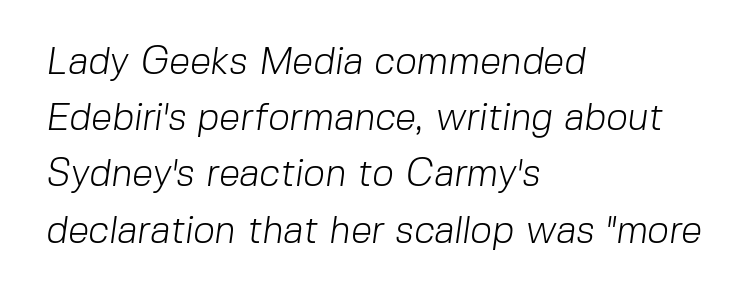
One glance says typical: line gaps are just what's usual. Caption: face not bold, strokes unweighted. Each row of text sits above clean, open space. This rendering uses left alignment, leaving the right contour irregular. The font family rendered here belongs to the sans-serif group.
